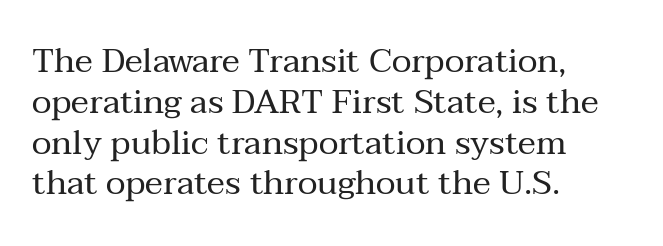
{"serif": "yes", "italic": "no", "bold": "no", "weight": "regular", "width": "normal", "stroke_contrast": "medium", "x_height": "medium", "monospaced": "no", "underline": "no", "align": "left", "line_spacing_ratio": 1.2, "letter_spacing": "normal", "letter_spacing_em": 0.0, "glyph_px": 34}
